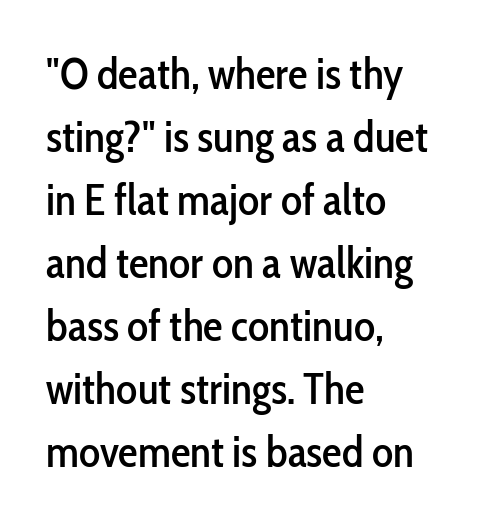
The image shows 44 px condensed sans-serif type, upright; set left-aligned, normal line spacing (1.43x), normal letter spacing, not underlined; low stroke contrast and a medium x-height.
